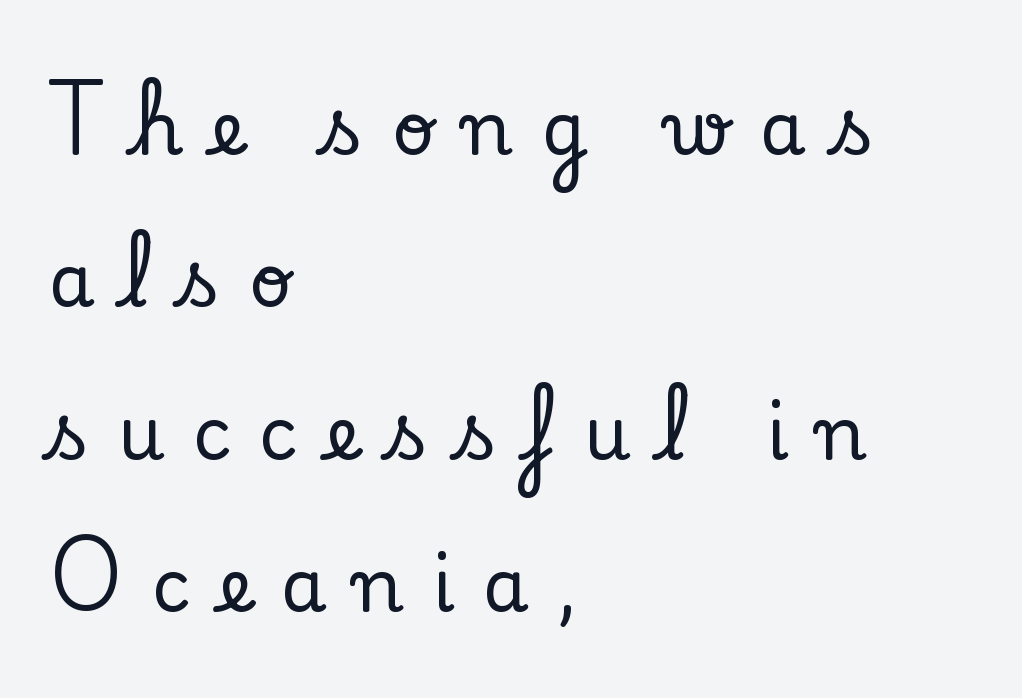
The image shows 74 px text type, upright; set left-aligned, loose line spacing (2.06x), unusually wide letter spacing (+0.38 em), not underlined; low stroke contrast and a small x-height.
